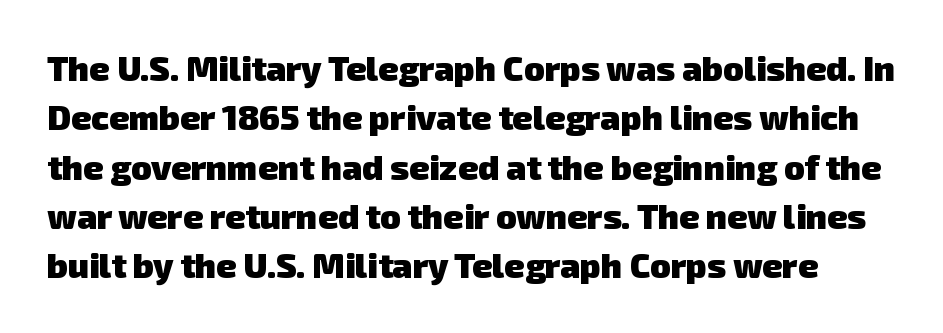
Decoration check: the copy has no underline. Each glyph is drawn with heavy, bold strokes. These lines sit exactly where default settings would place them. Nothing sits at the stroke ends, so this counts as sans-serif. The face used here is proportionally spaced, like ordinary book or web type. Short note: letters normally spaced.
